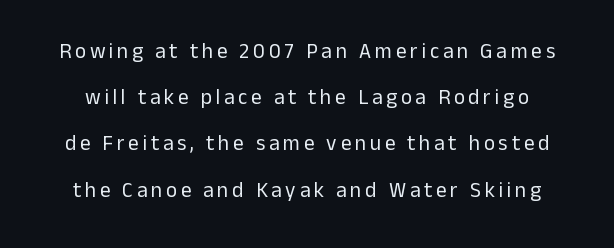
The image shows 21 px text type, upright; set loose line spacing (2.2x), not underlined.
